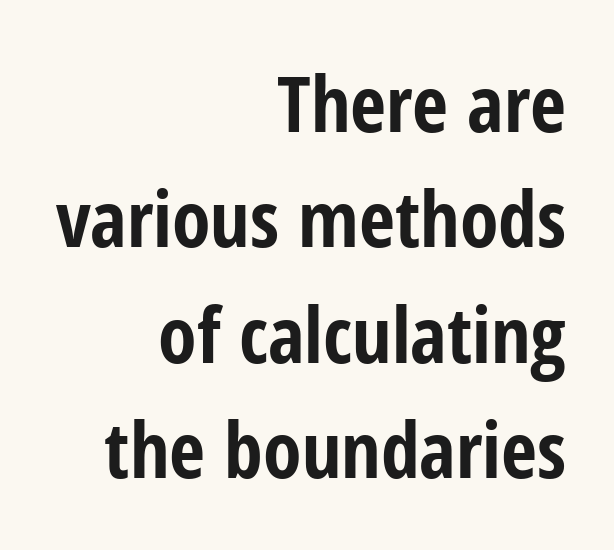
{"serif": "no", "italic": "no", "bold": "yes", "weight": "bold", "width": "condensed", "stroke_contrast": "low", "x_height": "medium", "monospaced": "no", "underline": "no", "align": "right", "line_spacing": "normal", "line_spacing_ratio": 1.48, "letter_spacing": "normal", "letter_spacing_em": 0.0, "glyph_px": 78}
